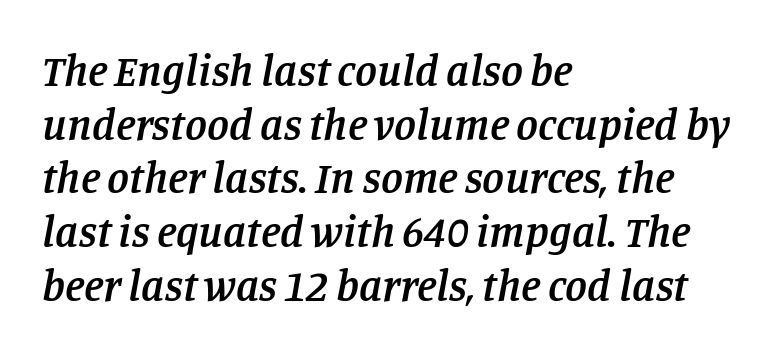
Q: Is the text bold? A: Semi-bold.
Q: Is the text italic (slanted)? A: Yes, it leans right by about 11 degrees.
Q: Is the typeface a serif or a sans-serif typeface? A: Serif.
Q: Is the text underlined? A: No.
Q: How is the paragraph aligned? A: Left-aligned.
Q: Is the spacing between letters normal or unusually wide? A: Normal.
Q: Width (condensed, normal, or wide)? A: Normal.
Q: Stroke contrast? A: Low.
Q: x-height? A: Large.
Q: Monospaced? A: No.
